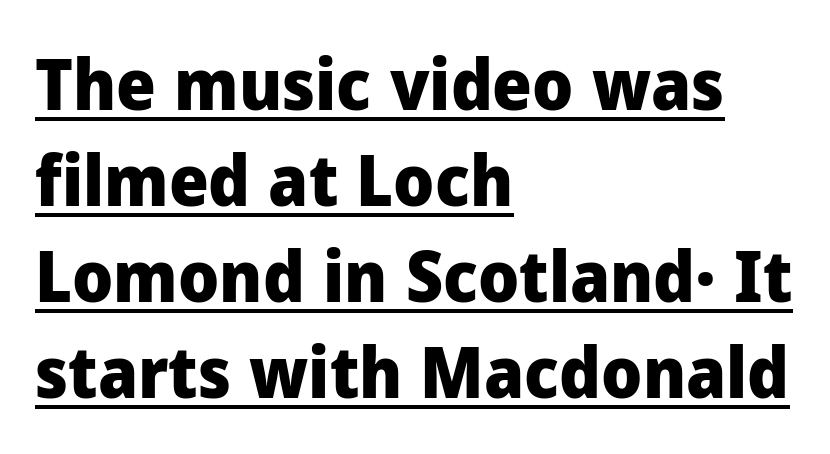
The image shows 70 px heavy sans-serif type, upright; set left-aligned, normal line spacing (1.37x), normal letter spacing, underlined; low stroke contrast and a medium x-height.
